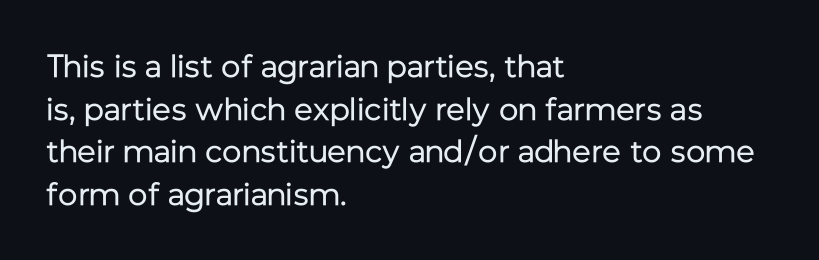
The image shows 32 px regular-weight sans-serif type, upright; set left-aligned, normal line spacing (1.33x), normal letter spacing, not underlined; low stroke contrast and a medium x-height.
